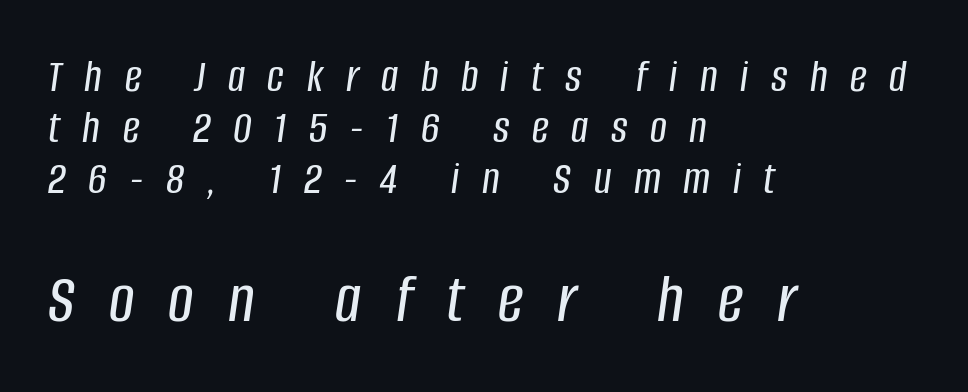
The rendering enlarges the type as you move from the upper chunk to the lower. The face used here is proportionally spaced, like ordinary book or web type. All the whitespace from short lines collects on the right. In terms of posture, this sample is oblique.
